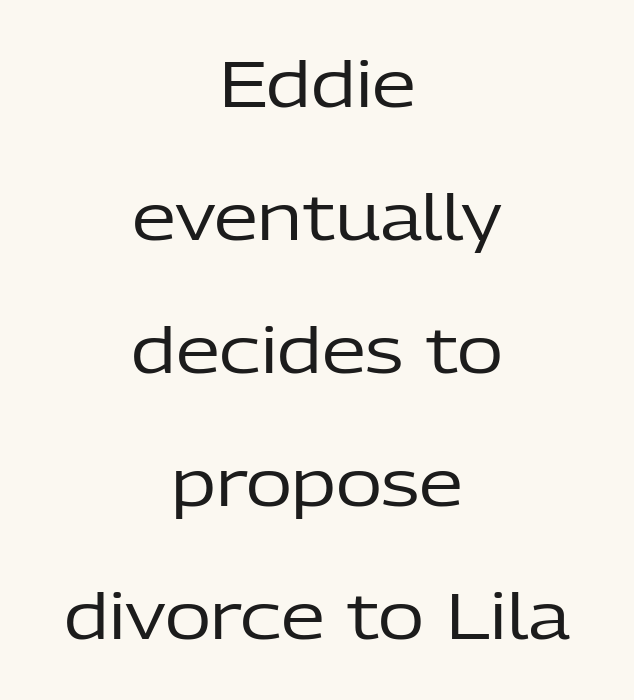
Q: Is the text bold? A: No.
Q: Is the text italic (slanted)? A: No, it is upright.
Q: Is the typeface a serif or a sans-serif typeface? A: Sans-serif.
Q: Is the text underlined? A: No.
Q: How is the paragraph aligned? A: Centered.
Q: Is the spacing between letters normal or unusually wide? A: Normal.
Q: Is the spacing between lines tight, normal or loose? A: Loose.
Q: Width (condensed, normal, or wide)? A: Normal.
Q: Stroke contrast? A: Low.
Q: x-height? A: Medium.
Q: Monospaced? A: No.
